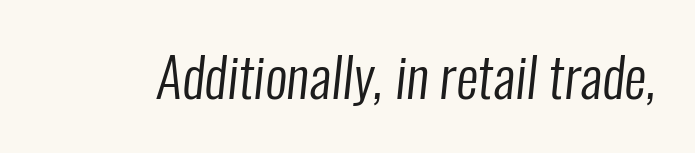
{"serif": "no", "bold": "no", "weight": "regular", "width": "condensed", "stroke_contrast": "low", "x_height": "medium", "monospaced": "no", "underline": "no", "letter_spacing": "normal", "letter_spacing_em": 0.0, "glyph_px": 55}
